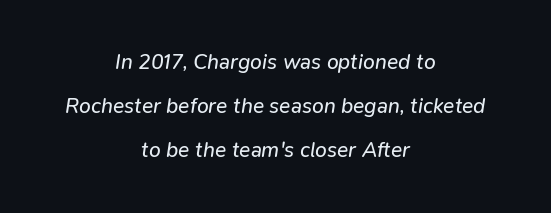
{"italic": "yes", "lean": "right", "slant_degrees": 9, "bold": "no", "underline": "no", "align": "center", "line_spacing": "loose", "line_spacing_ratio": 2.1, "letter_spacing": "normal", "letter_spacing_em": 0.0, "glyph_px": 21}
